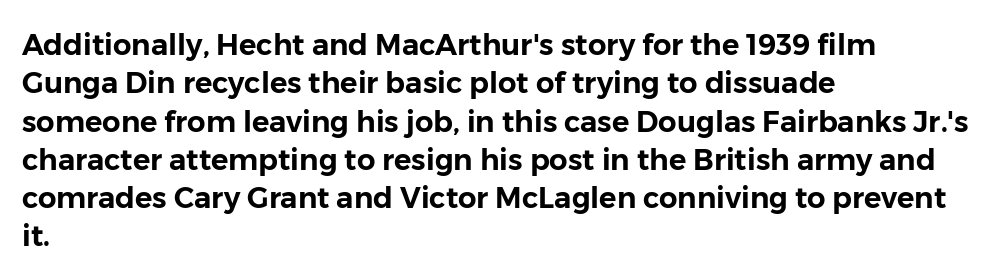
The image shows 29 px sans-serif type, upright; set left-aligned, normal line spacing (1.32x), normal letter spacing, not underlined; low stroke contrast and a medium x-height.
